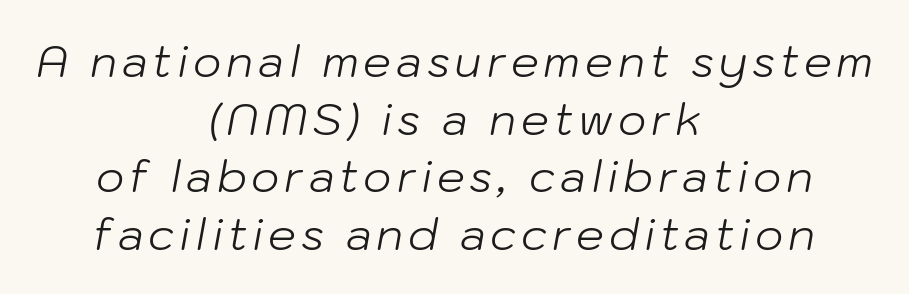
Q: Is the text bold? A: No.
Q: Is the text italic (slanted)? A: Yes, it leans right by about 10 degrees.
Q: Is the text underlined? A: No.
Q: How is the paragraph aligned? A: Centered.
Q: Is the spacing between lines tight, normal or loose? A: Normal.
Q: Width (condensed, normal, or wide)? A: Normal.
Q: Stroke contrast? A: Low.
Q: x-height? A: Medium.
Q: Monospaced? A: No.
